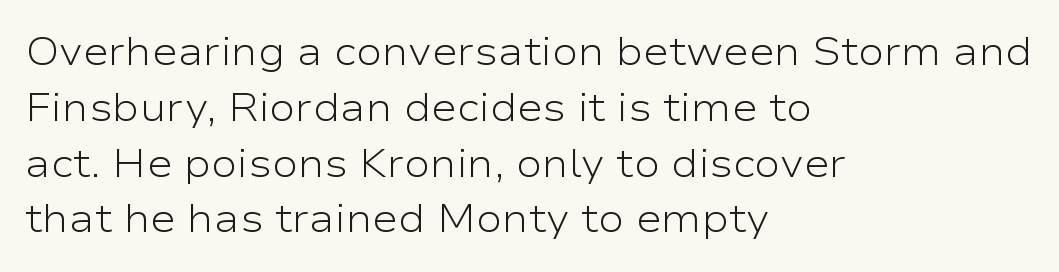
This rendering uses left alignment, leaving the right contour irregular. A bare baseline throughout the passage. Standard letterfit; no display-style spreading of the glyphs. I'd call this a sans setting — the letters go barefoot.
